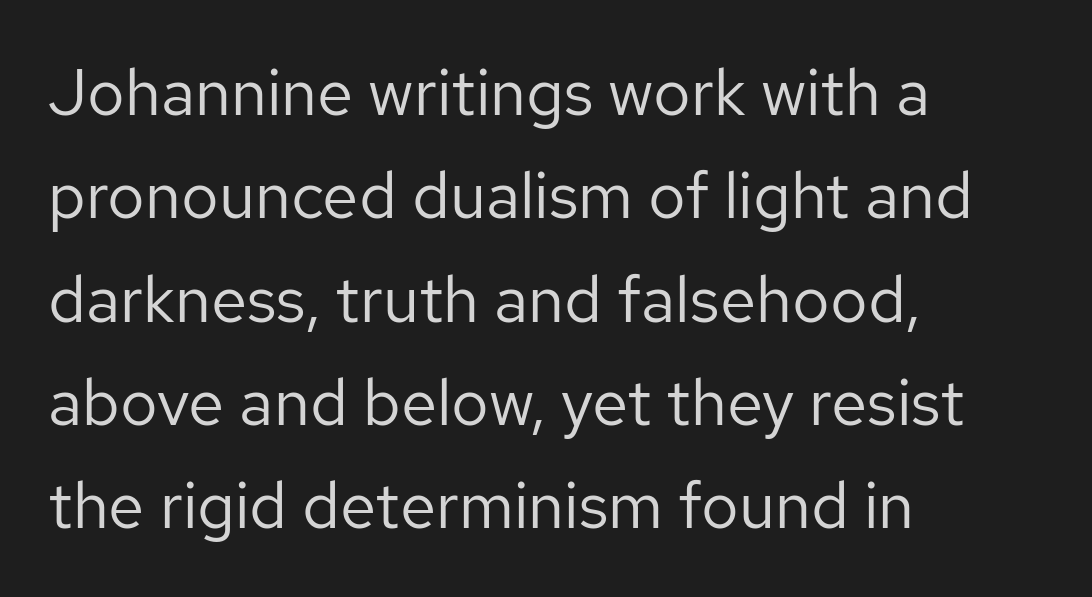
The image shows 65 px regular-weight sans-serif type, upright; set left-aligned, normal line spacing (1.59x), normal letter spacing, not underlined; low stroke contrast and a medium x-height.
